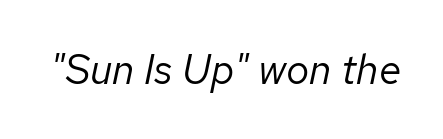
The image shows 41 px regular-weight type, italic (leaning right); set normal letter spacing, not underlined; low stroke contrast and a medium x-height.
